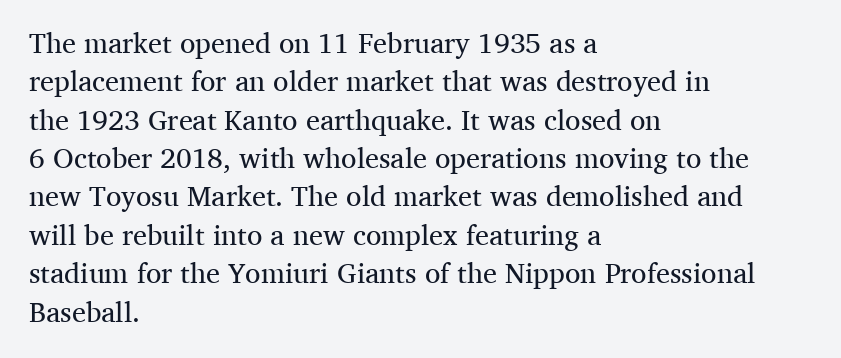
The image shows 28 px regular-weight serif type, upright; set left-aligned, normal line spacing (1.37x), normal letter spacing, not underlined; medium stroke contrast and a medium x-height.
